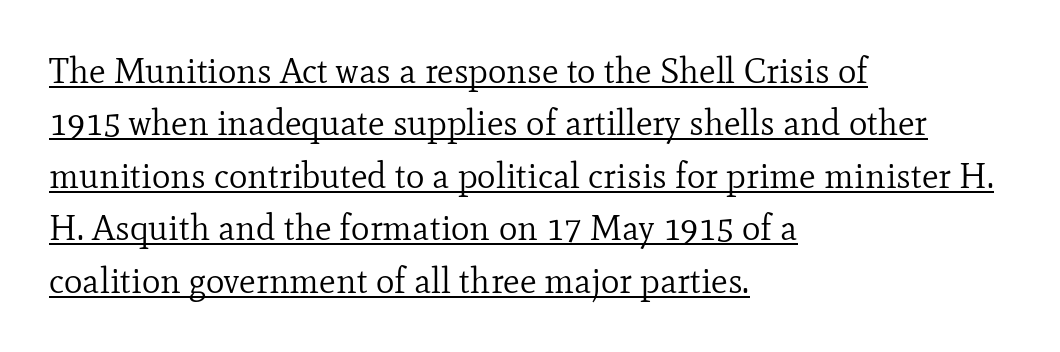
{"serif": "yes", "italic": "no", "bold": "no", "weight": "regular", "width": "normal", "stroke_contrast": "low", "x_height": "small", "monospaced": "no", "underline": "yes", "align": "left", "line_spacing": "normal", "line_spacing_ratio": 1.5, "letter_spacing": "normal", "letter_spacing_em": 0.0, "glyph_px": 35}
